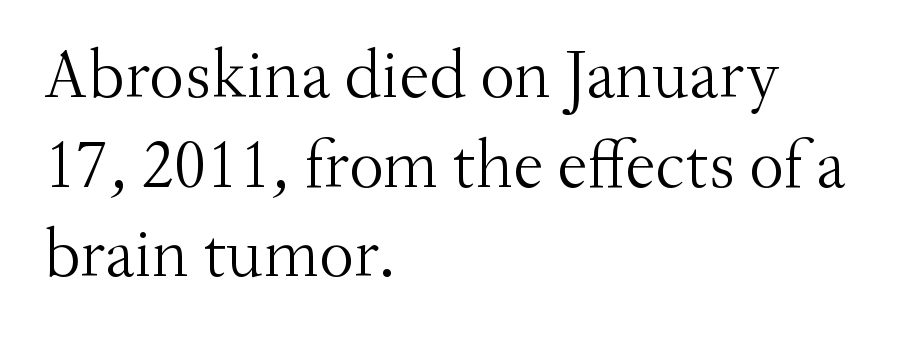
The image shows 69 px light serif type, upright; set left-aligned, normal line spacing (1.3x), normal letter spacing, not underlined; medium stroke contrast and a small x-height.
